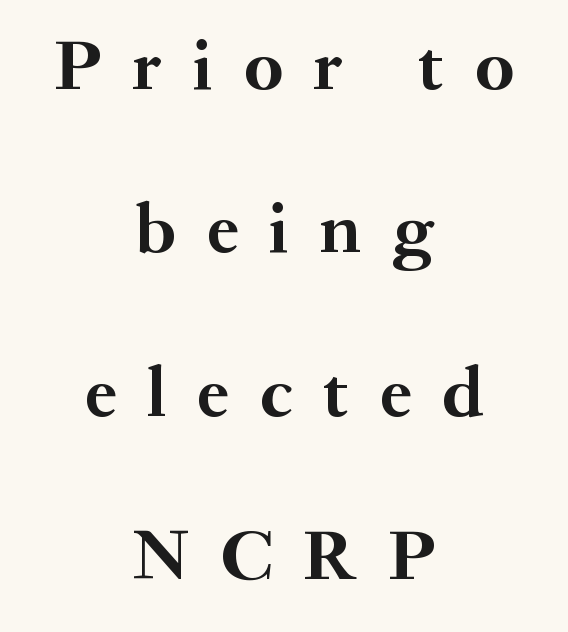
The image shows 72 px semibold serif type, upright; set centered, loose line spacing (2.27x), unusually wide letter spacing (+0.43 em), not underlined; medium stroke contrast and a small x-height.
